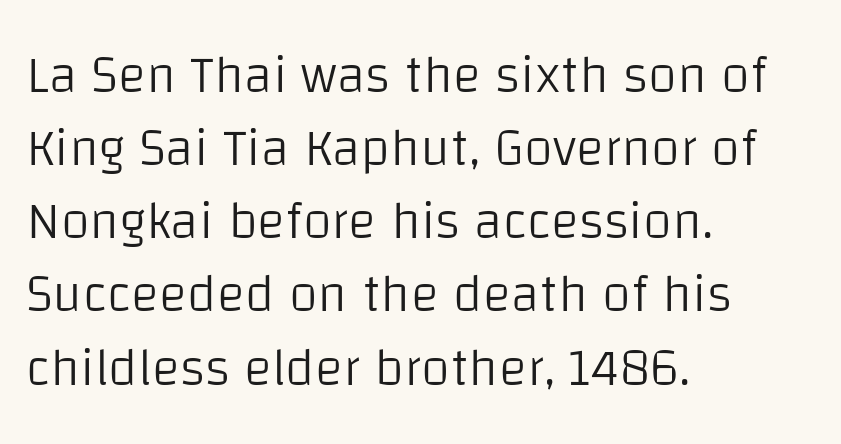
Each line starts at the same left margin while the right side varies. A sans-serif font was chosen for this passage. Think standard paragraph weight, or any step lighter than that. In terms of posture, this sample is upright. The string is rendered with underlining switched off.
